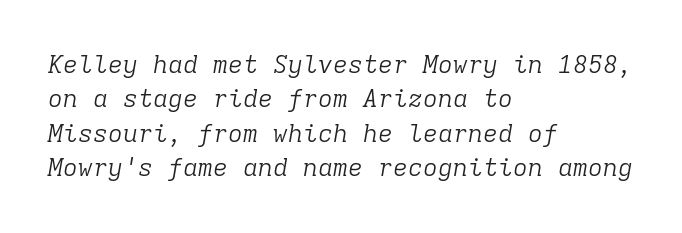
{"italic": "yes", "lean": "right", "slant_degrees": 9, "bold": "no", "underline": "no", "align": "left", "line_spacing": "normal", "line_spacing_ratio": 1.38, "letter_spacing": "normal", "letter_spacing_em": 0.0, "glyph_px": 25}
